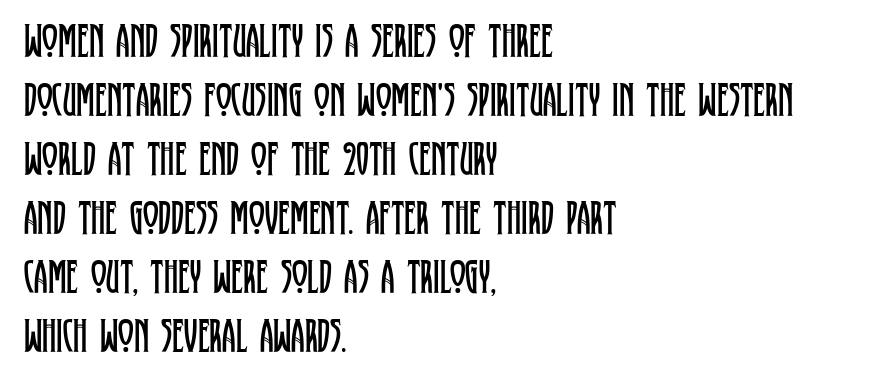
The image shows 48 px regular-weight, condensed serif type, upright; set left-aligned, line spacing 1.23x, normal letter spacing, not underlined; low stroke contrast and a large x-height.
